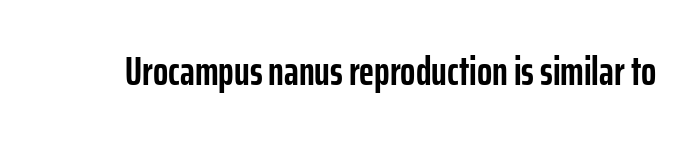
{"serif": "no", "italic": "no", "bold": "yes", "weight": "semibold", "width": "condensed", "stroke_contrast": "low", "x_height": "medium", "monospaced": "no", "underline": "no", "letter_spacing": "normal", "letter_spacing_em": 0.0, "glyph_px": 40}
